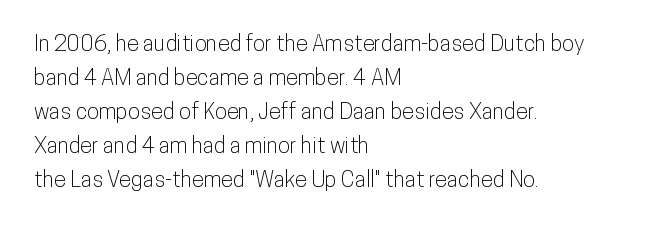
Q: Is the text italic (slanted)? A: No, it is upright.
Q: Is the text underlined? A: No.
Q: How is the paragraph aligned? A: Left-aligned.
Q: Is the spacing between letters normal or unusually wide? A: Normal.
Q: Is the spacing between lines tight, normal or loose? A: Normal.
